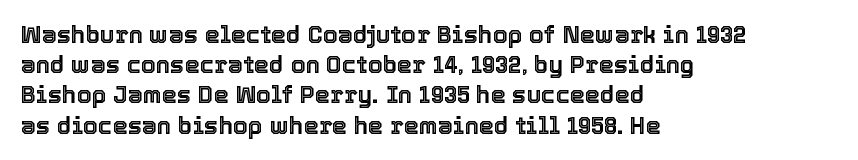
The image shows 24 px text type, upright; set left-aligned, normal line spacing (1.26x), normal letter spacing, not underlined.
